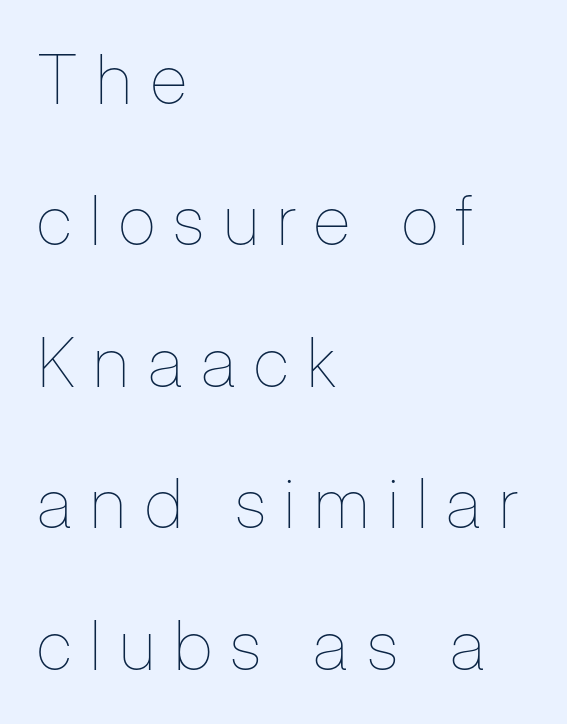
Q: Is the text bold? A: No.
Q: Is the text italic (slanted)? A: No, it is upright.
Q: Is the text underlined? A: No.
Q: How is the paragraph aligned? A: Left-aligned.
Q: Is the spacing between letters normal or unusually wide? A: Unusually wide.
Q: Is the spacing between lines tight, normal or loose? A: Loose.
Q: Width (condensed, normal, or wide)? A: Condensed.
Q: Stroke contrast? A: Low.
Q: x-height? A: Medium.
Q: Monospaced? A: No.
